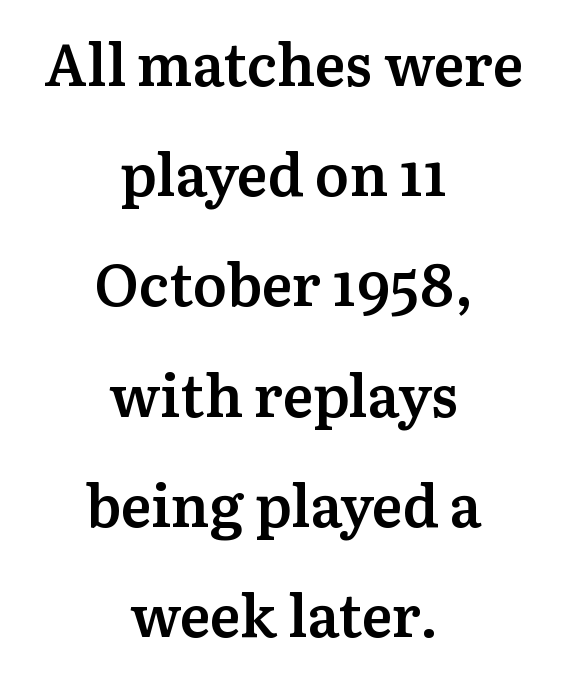
Both edges are ragged and mirror each other, which tells us the setting is centered. Students, note that the glyphs here touch the page at normal intervals. The sample has been set in demibold, a notch under bold. Regarding serifs, this sample has them. Notice the wide empty band between every row — that's loose leading.
